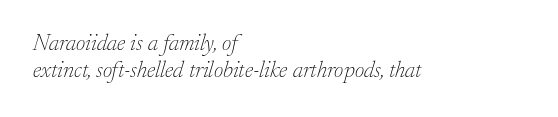
{"italic": "yes", "lean": "right", "slant_degrees": 17, "bold": "no", "underline": "no", "align": "left", "line_spacing_ratio": 1.17, "letter_spacing": "normal", "letter_spacing_em": 0.0, "glyph_px": 23}
